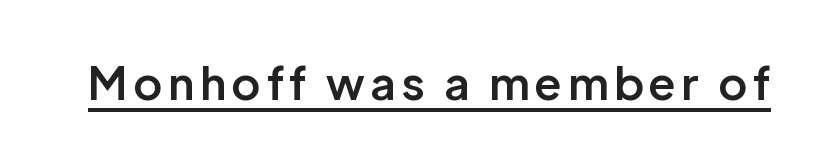
Decoration check: the copy is underlined. The glyphs in this specimen are sans serif. This sample uses an upright cut, with every glyph sitting square on the baseline. Summary of weight: moderately heavy, a semibold. Character widths vary here, with narrow letters taking less room than wide ones.
